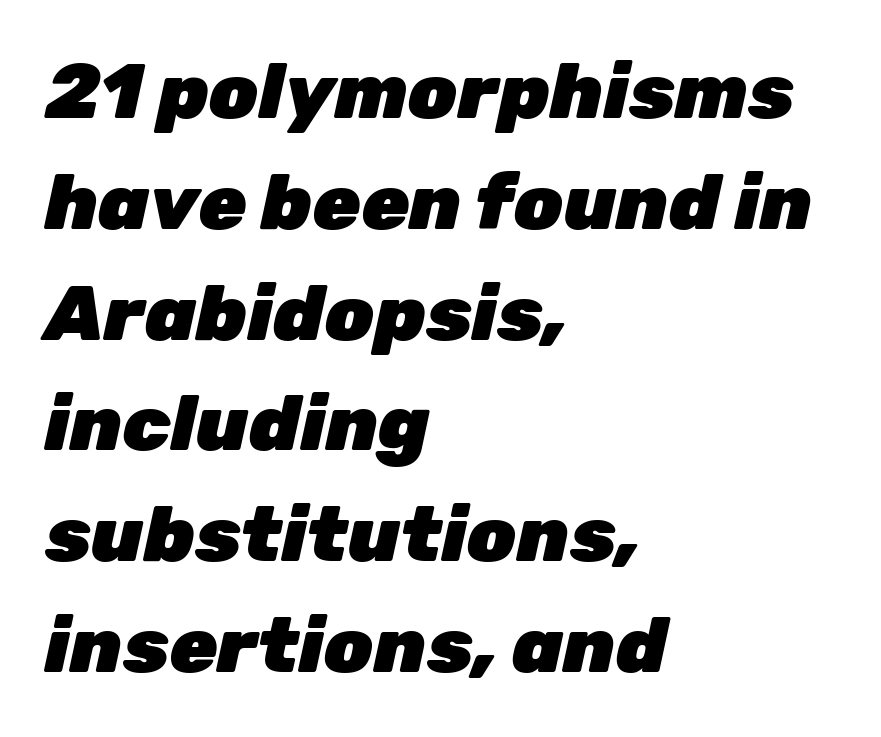
Q: Is the text bold? A: Yes.
Q: Is the text italic (slanted)? A: Yes, it leans right by about 12 degrees.
Q: Is the text underlined? A: No.
Q: How is the paragraph aligned? A: Left-aligned.
Q: Is the spacing between letters normal or unusually wide? A: Normal.
Q: Is the spacing between lines tight, normal or loose? A: Normal.
Q: Width (condensed, normal, or wide)? A: Normal.
Q: Stroke contrast? A: Low.
Q: x-height? A: Medium.
Q: Monospaced? A: No.
